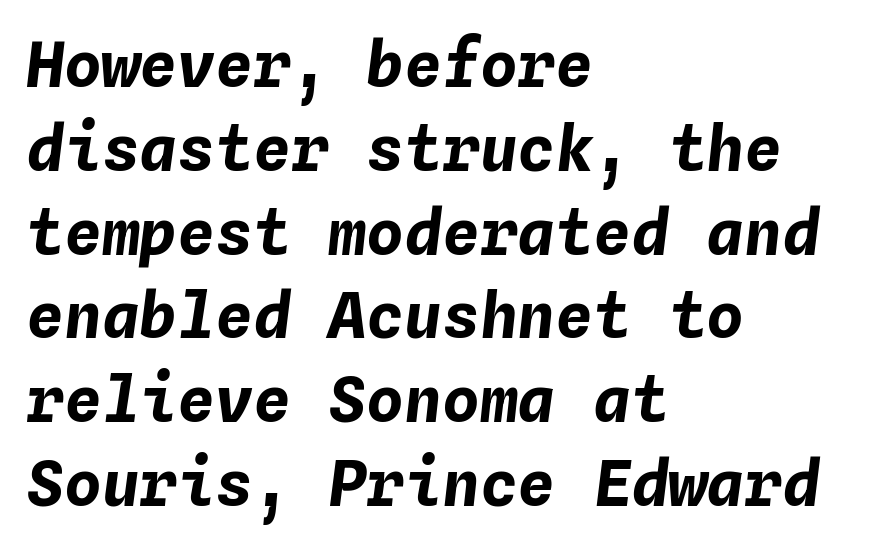
{"italic": "yes", "lean": "right", "slant_degrees": 4, "bold": "yes", "weight": "bold", "width": "normal", "stroke_contrast": "low", "x_height": "medium", "monospaced": "yes", "underline": "no", "align": "left", "line_spacing": "normal", "line_spacing_ratio": 1.33, "letter_spacing": "normal", "letter_spacing_em": 0.0, "glyph_px": 63}
